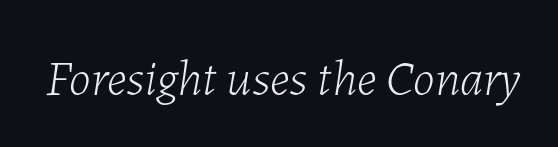
Q: Is the text bold? A: No.
Q: Is the text italic (slanted)? A: Yes, it leans right by about 7 degrees.
Q: Is the text underlined? A: No.
Q: Is the spacing between letters normal or unusually wide? A: Normal.
Q: Width (condensed, normal, or wide)? A: Normal.
Q: Stroke contrast? A: Low.
Q: x-height? A: Medium.
Q: Monospaced? A: No.
